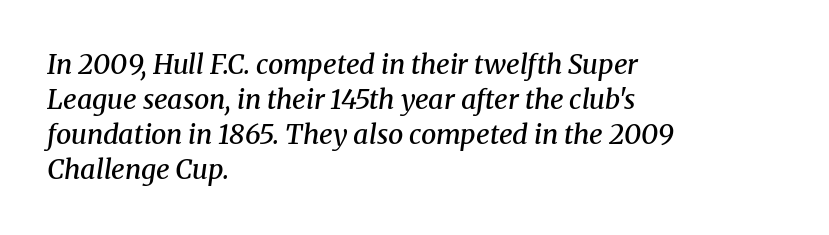
Compared with a centered layout, this one pins lines to the left instead. The sample has been set in demibold, a notch under bold. No word sits above an underline. When letters slant like this, we call the style italic. The vertical gap from one line to the next is medium.
